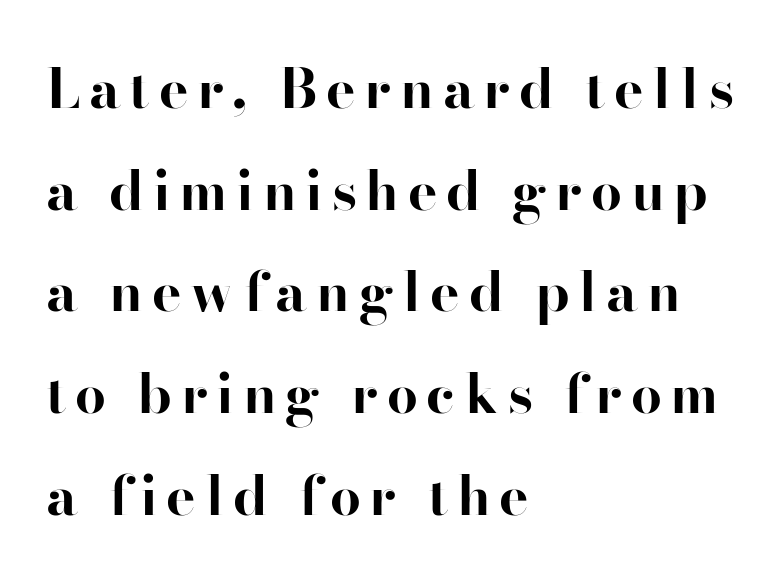
Posture: vertical. Stroke terminals: seriffed. Check under the words: just untouched page. Notice how the passage keeps a crisp vertical edge on the left only. What weight is shown? A full bold with thick strokes. Proportional: the letters do not fall into vertical columns.
